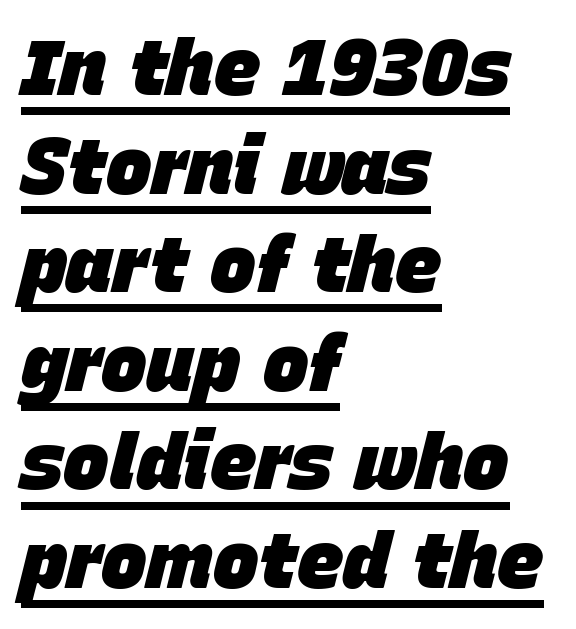
The image shows 77 px heavy type, italic (leaning right); set left-aligned, normal line spacing (1.28x), normal letter spacing, underlined; low stroke contrast and a large x-height.
